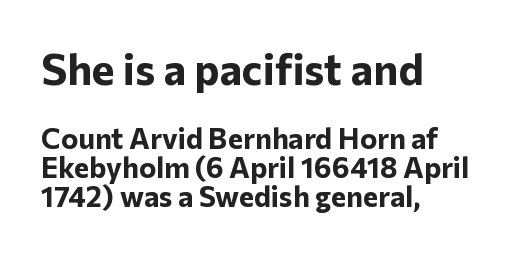
{"serif": "no", "italic": "no", "bold": "yes", "weight": "bold", "width": "normal", "stroke_contrast": "low", "x_height": "medium", "monospaced": "no", "underline": "no", "align": "left", "line_spacing": "tight", "line_spacing_ratio": 1.01, "letter_spacing": "normal", "letter_spacing_em": 0.0, "larger_block": "first", "size_ratio": 1.48, "glyph_px": 43}
